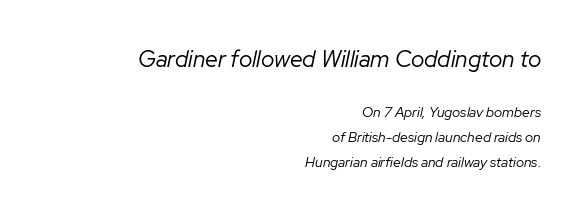
The image shows 23 px text type, italic (leaning right); set right-aligned, line spacing 1.77x, normal letter spacing, not underlined; the first (top) block is 1.64x larger.
